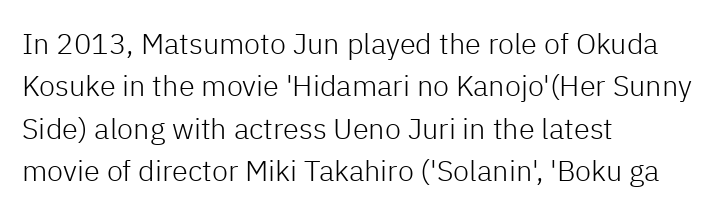
{"serif": "no", "italic": "no", "bold": "no", "weight": "light", "width": "normal", "stroke_contrast": "low", "x_height": "medium", "monospaced": "no", "underline": "no", "align": "left", "line_spacing": "normal", "line_spacing_ratio": 1.46, "letter_spacing": "normal", "letter_spacing_em": 0.0, "glyph_px": 29}
